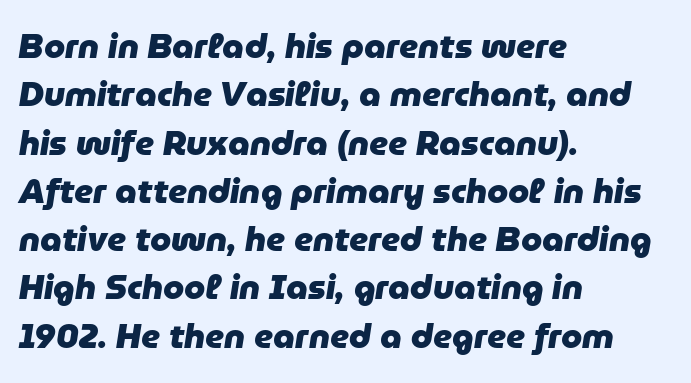
How heavy is the stroke? Heavy — this is a bold. The letters advance in unequal steps, a hallmark of proportional type. This block has exactly the height ordinary leading produces. Glance below the letters and you will spot only blank space.
